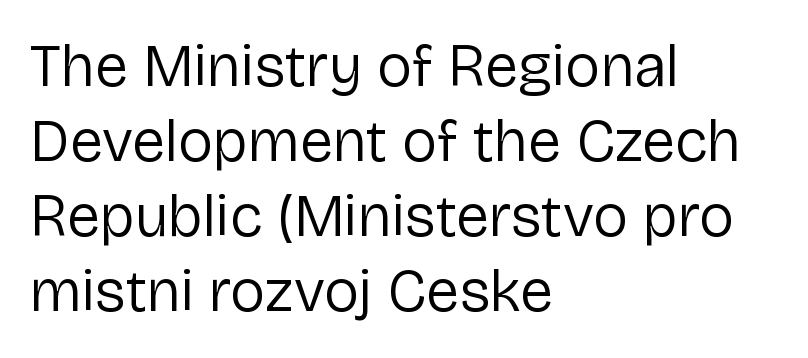
These lines were composed using upright roman letters. This sample is left-justified, so line endings fall wherever the words run out. Underlining? Definitely not there. Whoever set this chose a conventional vertical rhythm.
